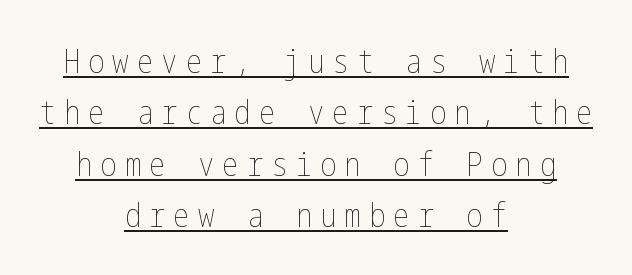
The face looks like a standard text weight, possibly lighter. The tracking jumps out immediately: characters are airy and widely separated. The words here are underlined. Does the lettering tilt? It doesn't — this is upright. Leftover space on each line is divided equally before and after the words.
